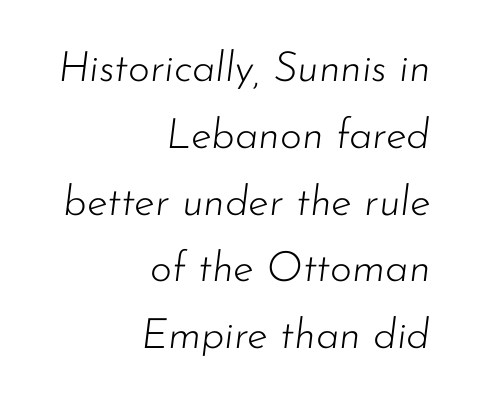
{"italic": "yes", "lean": "right", "slant_degrees": 7, "bold": "no", "weight": "light", "width": "normal", "stroke_contrast": "low", "x_height": "small", "monospaced": "no", "underline": "no", "align": "right", "line_spacing": "normal", "line_spacing_ratio": 1.59, "letter_spacing": "normal", "letter_spacing_em": 0.0, "glyph_px": 42}
